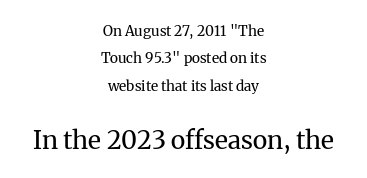
Posture: straight, roman, zero tilt. A great deal of white space separates one row of letters from the next. Is the block centered? Yes — each line is placed symmetrically about the middle. The glyphs are unaccompanied by any horizontal stroke below them.
